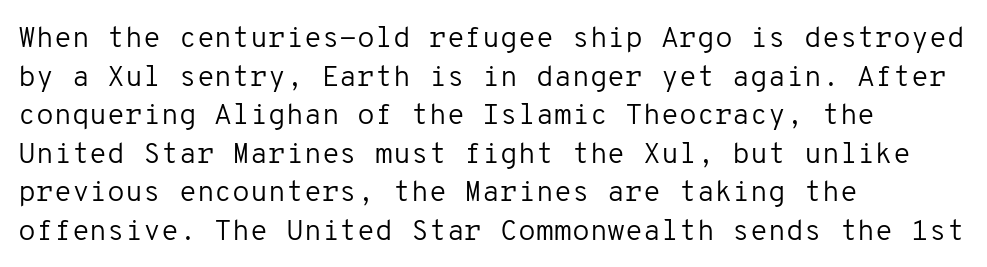
The image shows 29 px regular-weight sans-serif type, upright, monospaced; set left-aligned, normal line spacing (1.33x), normal letter spacing, not underlined; low stroke contrast and a medium x-height.
